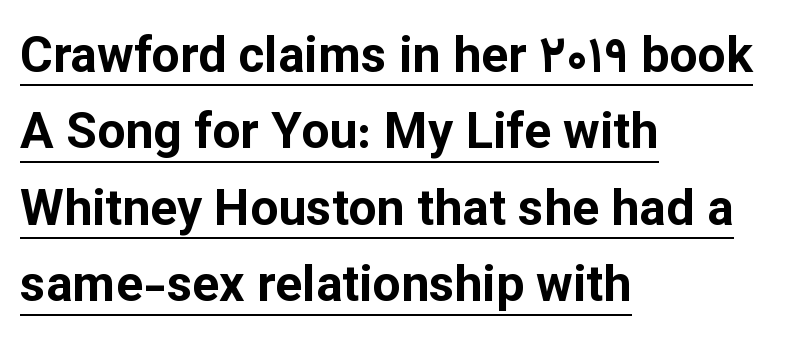
{"serif": "no", "italic": "no", "bold": "yes", "weight": "bold", "width": "normal", "stroke_contrast": "low", "x_height": "medium", "monospaced": "no", "underline": "yes", "align": "left", "line_spacing": "normal", "line_spacing_ratio": 1.53, "letter_spacing": "normal", "letter_spacing_em": 0.0, "glyph_px": 50}
